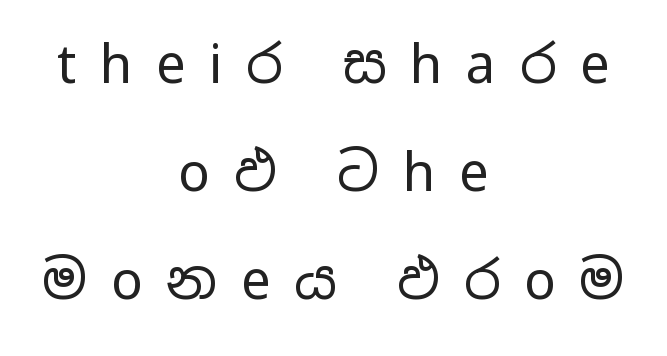
In terms of letterspacing, this is a distinctly airy, spread setting. Loosely led — the rows are spread out. Varying glyph widths throughout — classic text-font behaviour. Every row of glyphs is offset so its center matches the block's center. The foot of each line stays bare and open. It's the straight-up-and-down kind of type.
